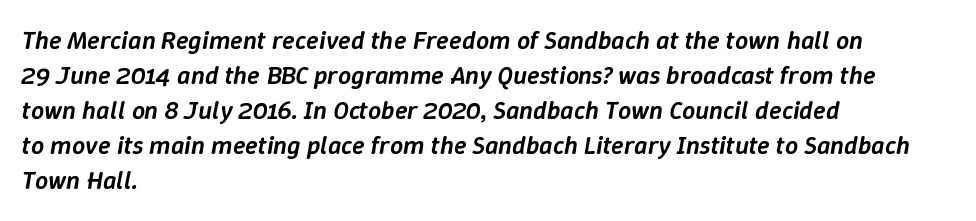
The gaps between neighbouring characters are ordinary and unremarkable. A normal amount of white space separates one row of letters from the next. Check the space under the baseline: it is left empty. In terms of weight, the rendering is demibold, just under bold. Every character sits at an angle, as italics do. Reading down the block, your eye returns to a fixed left position each line.
